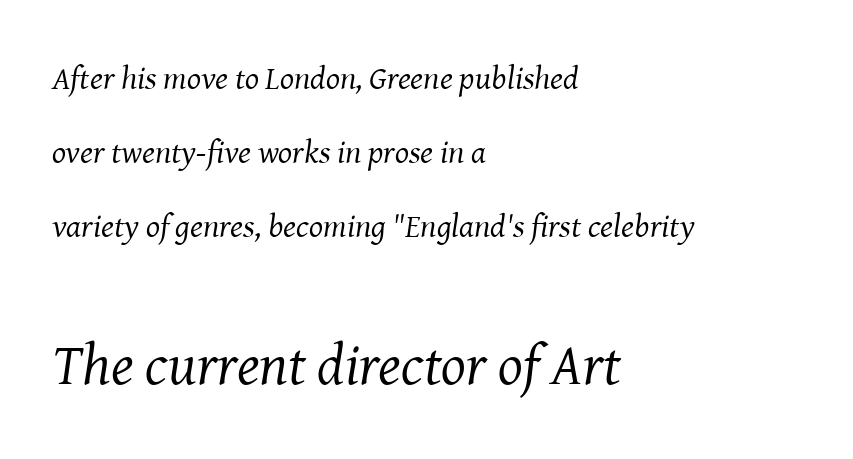
The image shows 58 px regular-weight serif type, italic (leaning right); set left-aligned, loose line spacing (2.24x), normal letter spacing, not underlined; the second (bottom) block is 1.76x larger; medium stroke contrast and a medium x-height.
